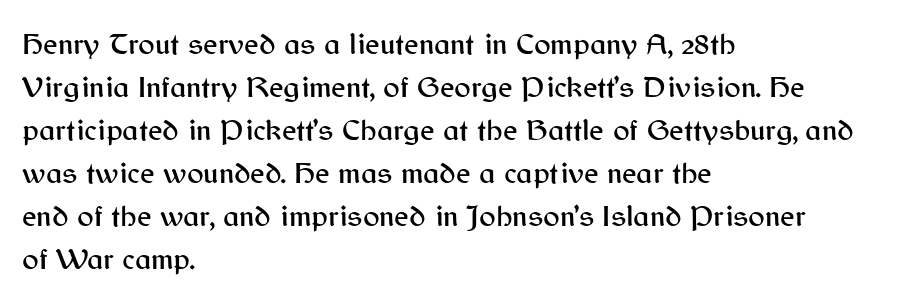
{"serif": "no", "italic": "no", "width": "normal", "stroke_contrast": "medium", "x_height": "medium", "monospaced": "no", "underline": "no", "align": "left", "line_spacing": "normal", "line_spacing_ratio": 1.39, "letter_spacing": "normal", "letter_spacing_em": 0.0, "glyph_px": 31}
